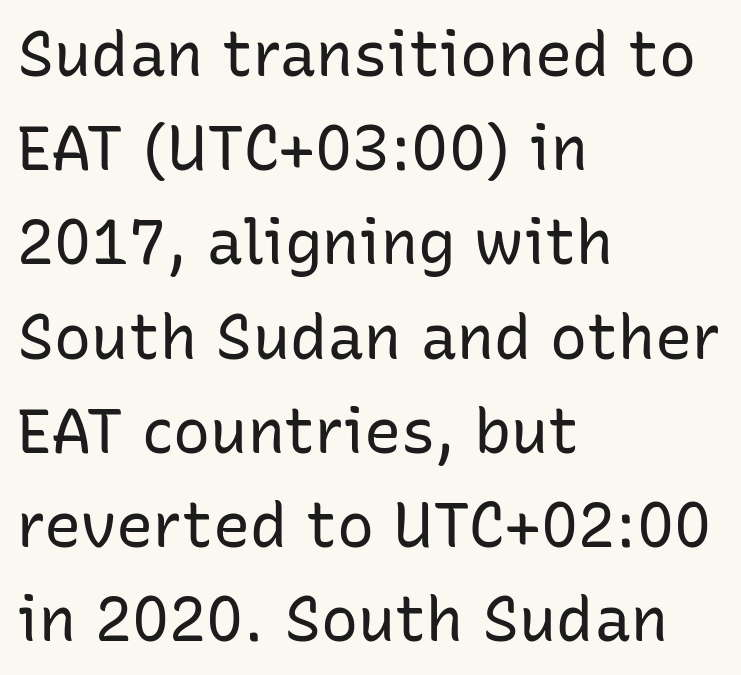
{"serif": "no", "italic": "no", "bold": "no", "weight": "regular", "width": "normal", "stroke_contrast": "low", "x_height": "medium", "monospaced": "no", "underline": "no", "align": "left", "line_spacing": "normal", "line_spacing_ratio": 1.52, "letter_spacing": "normal", "letter_spacing_em": 0.0, "glyph_px": 62}
